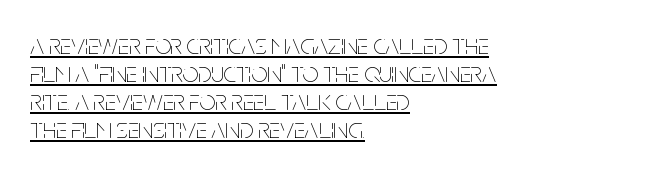
The image shows 28 px thin, condensed type, upright; set left-aligned, tight line spacing (1.0x), normal letter spacing, underlined; low stroke contrast and a large x-height.
